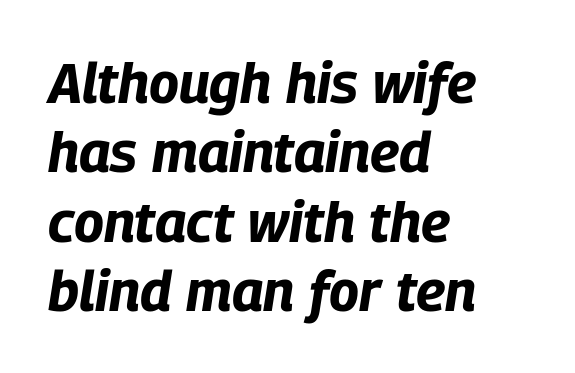
The image shows 56 px bold, condensed type, italic (leaning right); set left-aligned, line spacing 1.24x, normal letter spacing, not underlined; low stroke contrast and a large x-height.
